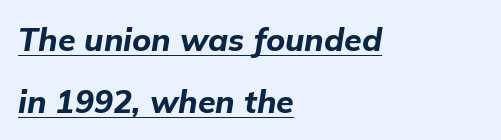
{"italic": "yes", "lean": "right", "slant_degrees": 9, "bold": "yes", "weight": "bold", "width": "normal", "stroke_contrast": "low", "x_height": "medium", "monospaced": "no", "underline": "yes", "align": "left", "line_spacing": "loose", "line_spacing_ratio": 1.94, "letter_spacing": "normal", "letter_spacing_em": 0.0, "glyph_px": 32}
